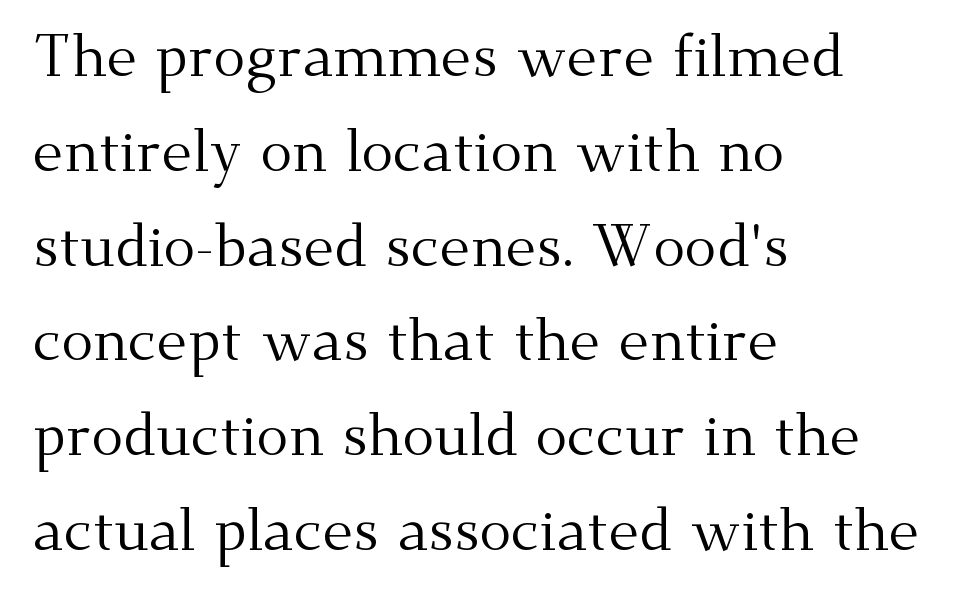
Small tapered or slab feet sit at the stroke ends, so this counts as serif. The rag falls on the right side of this text block. The weight would be labelled regular, book, light, or lighter still. The tracking reads as untouched default to a designer's eye. Does the lettering tilt? It doesn't — this is upright.
